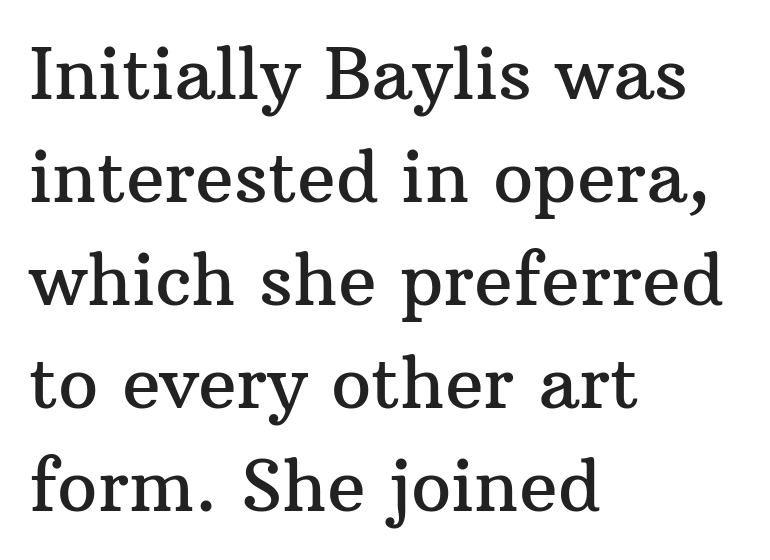
The image shows 71 px serif type, upright; set left-aligned, normal line spacing (1.45x), normal letter spacing, not underlined; medium stroke contrast and a medium x-height.
